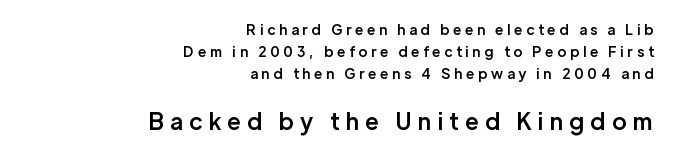
{"italic": "no", "bold": "semi", "underline": "no", "align": "right", "line_spacing": "normal", "line_spacing_ratio": 1.58, "letter_spacing": "wide", "letter_spacing_em": 0.28, "larger_block": "second", "size_ratio": 1.64, "glyph_px": 23}
